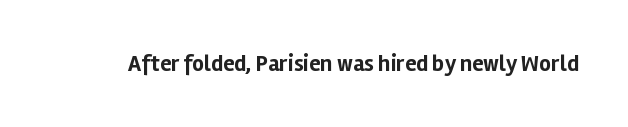
The image shows 23 px bold type, upright; set normal letter spacing, not underlined.
